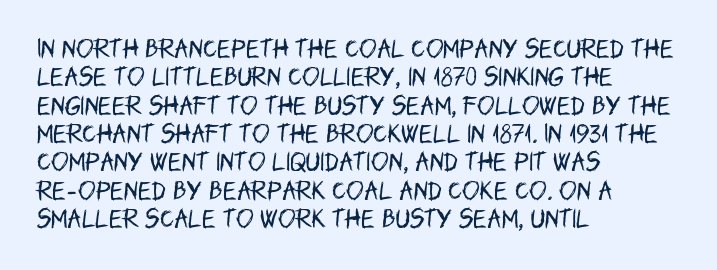
{"italic": "no", "bold": "no", "underline": "no", "align": "left", "line_spacing": "normal", "line_spacing_ratio": 1.35, "letter_spacing": "normal", "letter_spacing_em": 0.0, "glyph_px": 21}
